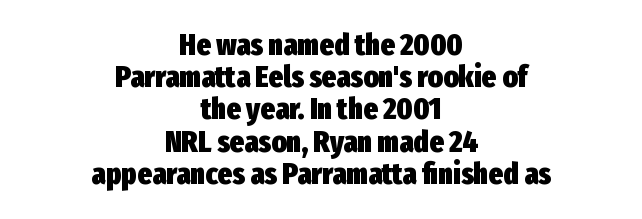
Q: Is the text bold? A: Yes.
Q: Is the text italic (slanted)? A: No, it is upright.
Q: Is the typeface a serif or a sans-serif typeface? A: Sans-serif.
Q: Is the text underlined? A: No.
Q: How is the paragraph aligned? A: Centered.
Q: Is the spacing between letters normal or unusually wide? A: Normal.
Q: Is the spacing between lines tight, normal or loose? A: Tight.
Q: Width (condensed, normal, or wide)? A: Condensed.
Q: Stroke contrast? A: Low.
Q: x-height? A: Medium.
Q: Monospaced? A: No.
